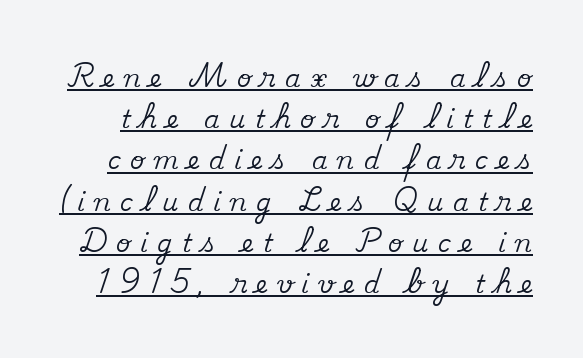
The image shows 25 px text type; set normal line spacing (1.65x), unusually wide letter spacing (+0.38 em), underlined.
